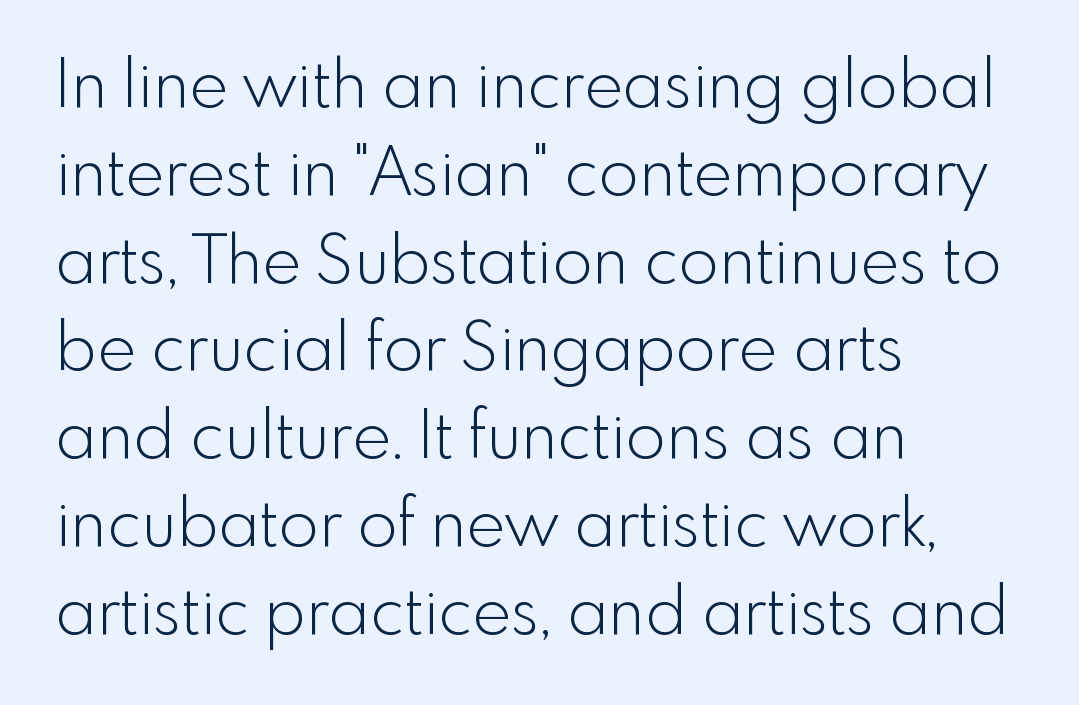
Q: Is the text bold? A: No.
Q: Is the text italic (slanted)? A: No, it is upright.
Q: Is the typeface a serif or a sans-serif typeface? A: Sans-serif.
Q: Is the text underlined? A: No.
Q: How is the paragraph aligned? A: Left-aligned.
Q: Is the spacing between letters normal or unusually wide? A: Normal.
Q: Is the spacing between lines tight, normal or loose? A: Normal.
Q: Width (condensed, normal, or wide)? A: Normal.
Q: x-height? A: Small.
Q: Monospaced? A: No.
